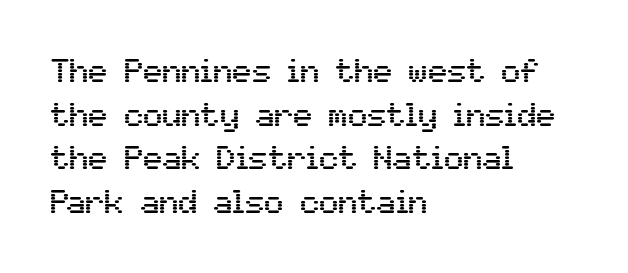
The image shows 32 px sans-serif type, upright; set left-aligned, normal line spacing (1.36x), normal letter spacing, not underlined; medium stroke contrast and a medium x-height.
